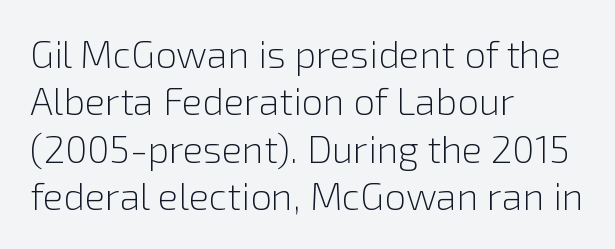
Ink coverage per letter is moderate at most. The face used here is proportionally spaced, like ordinary book or web type. Any mark beneath the type? The region is blank. Line beginnings align vertically; line endings do not. Nothing sits at the stroke ends, so this counts as sans-serif.
